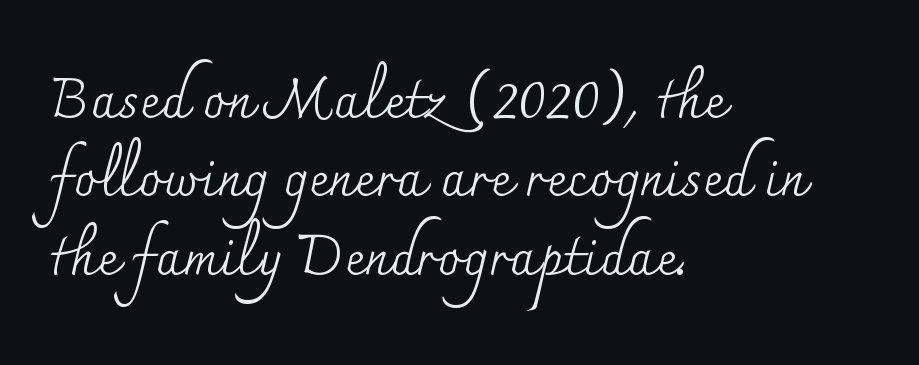
The image shows 56 px regular-weight serif type; set left-aligned, normal line spacing (1.4x), normal letter spacing, not underlined; medium stroke contrast and a small x-height.
